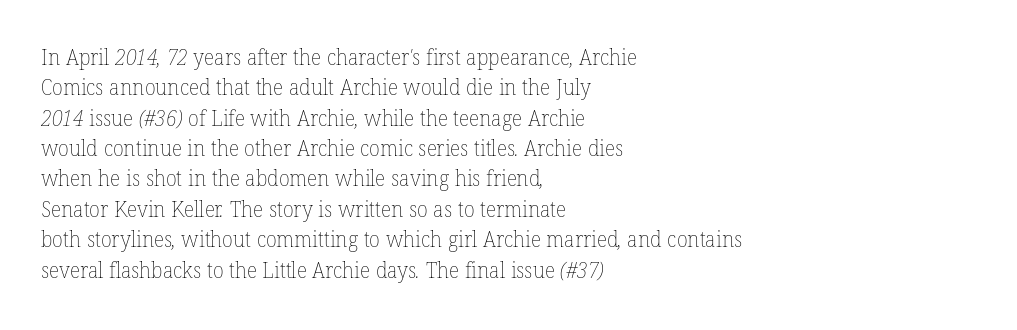
The image shows 22 px text type; set left-aligned, normal line spacing (1.38x), normal letter spacing, not underlined.
